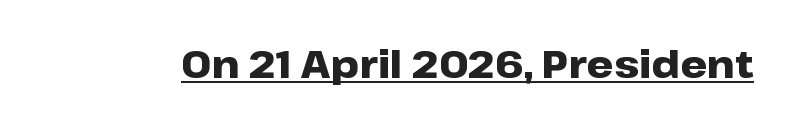
The image shows 38 px heavy, wide sans-serif type, upright; set normal letter spacing, underlined; low stroke contrast and a medium x-height.
